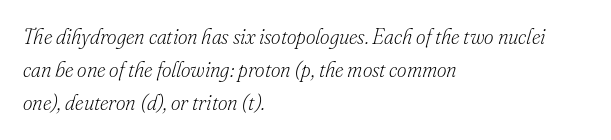
{"italic": "yes", "lean": "right", "slant_degrees": 16, "bold": "no", "underline": "no", "align": "left", "line_spacing": "normal", "line_spacing_ratio": 1.58, "letter_spacing": "normal", "letter_spacing_em": 0.0, "glyph_px": 21}
